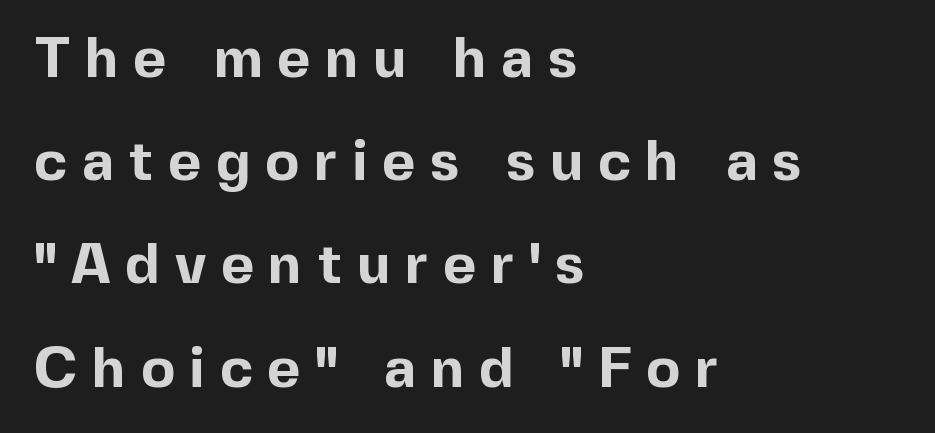
Q: Is the text bold? A: Yes.
Q: Is the text italic (slanted)? A: No, it is upright.
Q: Is the typeface a serif or a sans-serif typeface? A: Sans-serif.
Q: Is the text underlined? A: No.
Q: How is the paragraph aligned? A: Left-aligned.
Q: Is the spacing between letters normal or unusually wide? A: Unusually wide.
Q: Width (condensed, normal, or wide)? A: Normal.
Q: x-height? A: Medium.
Q: Monospaced? A: No.
